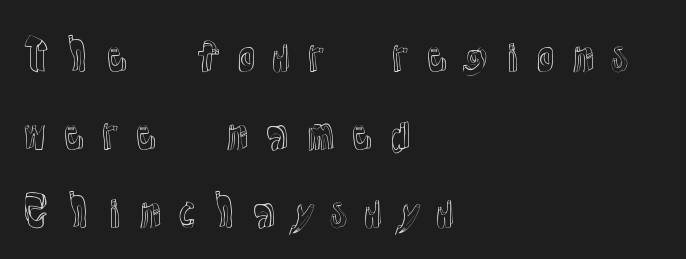
Q: Is the text italic (slanted)? A: No, it is upright.
Q: Is the text underlined? A: No.
Q: How is the paragraph aligned? A: Left-aligned.
Q: Is the spacing between letters normal or unusually wide? A: Unusually wide.
Q: Is the spacing between lines tight, normal or loose? A: Loose.
Q: Width (condensed, normal, or wide)? A: Normal.
Q: x-height? A: Medium.
Q: Monospaced? A: No.
